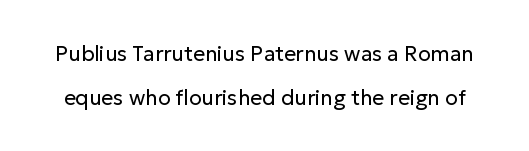
Q: Is the text bold? A: No.
Q: Is the text italic (slanted)? A: No, it is upright.
Q: Is the text underlined? A: No.
Q: Is the spacing between letters normal or unusually wide? A: Normal.
Q: Is the spacing between lines tight, normal or loose? A: Loose.
